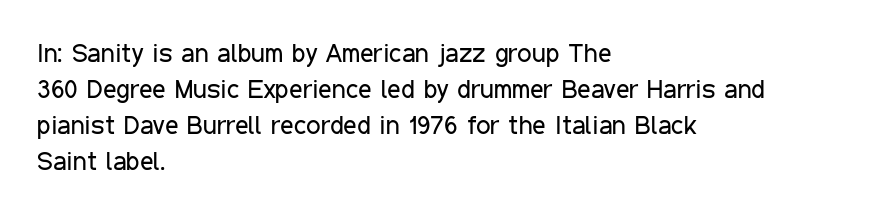
The image shows 26 px text type, upright; set left-aligned, normal line spacing (1.38x), normal letter spacing, not underlined.
